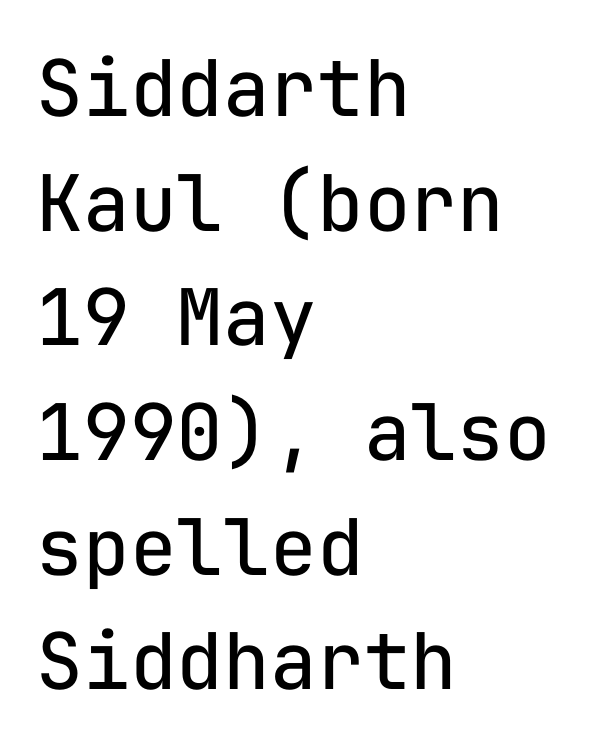
Q: Is the text bold? A: No.
Q: Is the text italic (slanted)? A: No, it is upright.
Q: Is the typeface a serif or a sans-serif typeface? A: Sans-serif.
Q: Is the text underlined? A: No.
Q: How is the paragraph aligned? A: Left-aligned.
Q: Is the spacing between letters normal or unusually wide? A: Normal.
Q: Is the spacing between lines tight, normal or loose? A: Normal.
Q: Width (condensed, normal, or wide)? A: Normal.
Q: Stroke contrast? A: Low.
Q: x-height? A: Medium.
Q: Monospaced? A: Yes.
